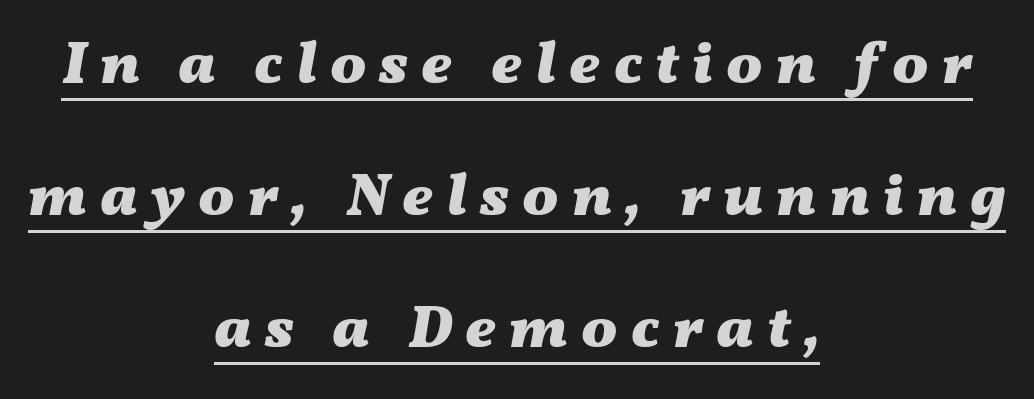
The image shows 60 px heavy, wide type, italic (leaning right); set centered, loose line spacing (2.2x), unusually wide letter spacing (+0.22 em), underlined; medium stroke contrast and a medium x-height.
